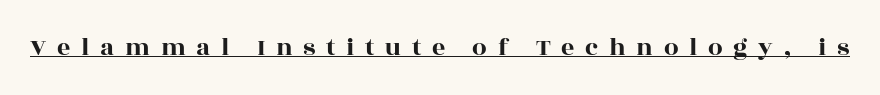
The tracking reads as deliberately expanded to a designer's eye. Ordinary non-slanted type is in use. The string is rendered with underlining switched on.
